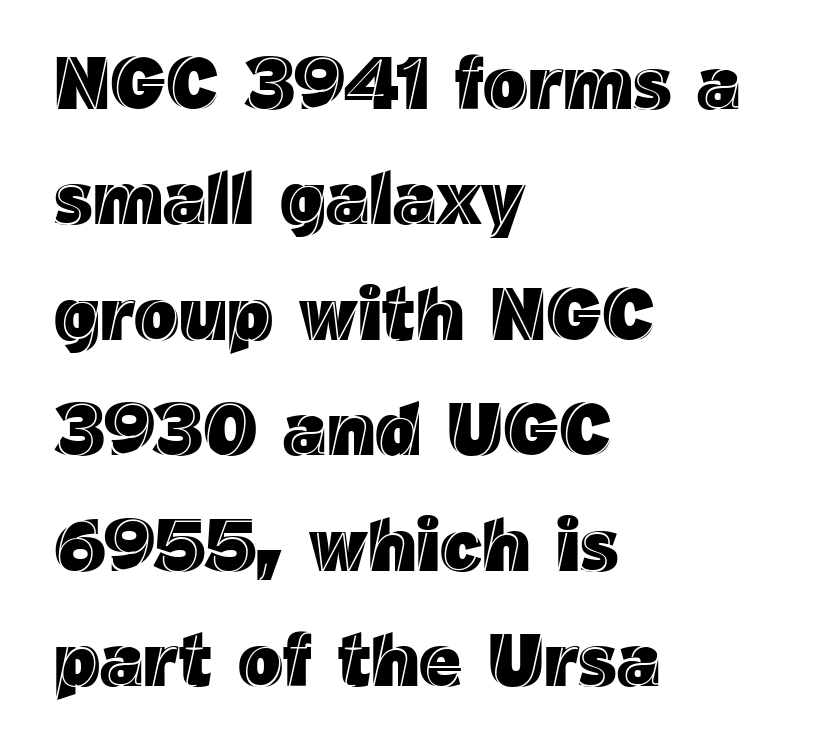
There is no visible air inserted between adjacent glyphs. Style check: upright. The words here are not underlined. Evenly set lines give the paragraph a standard silhouette. This sample has the flowing, uneven cadence of proportional lettering. Compared with a centered layout, this one pins lines to the left instead.
